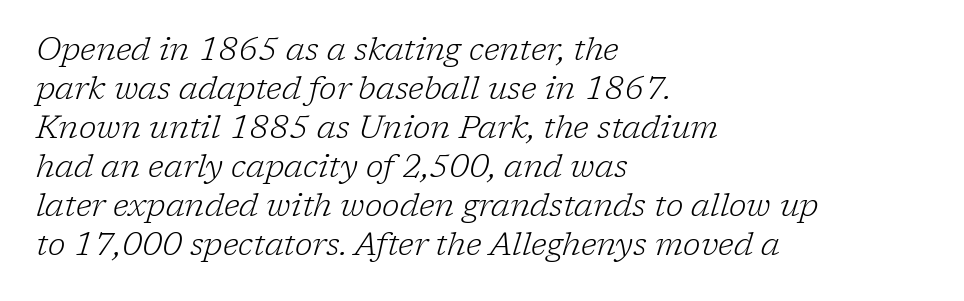
The image shows 32 px light serif type, italic (leaning right); set left-aligned, line spacing 1.22x, normal letter spacing, not underlined; low stroke contrast and a medium x-height.
